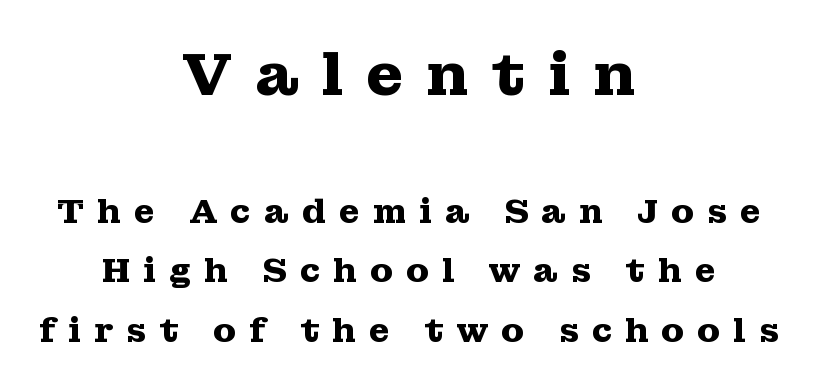
Varying glyph widths throughout — classic text-font behaviour. The face used here is seriffed, in the tradition of book romans. The paragraph has two soft edges and a firm central axis. Glance below the letters and you will spot only blank space. In this sample the first text group is rendered at the bigger scale. Italic? Not at all — the glyphs are vertical.
